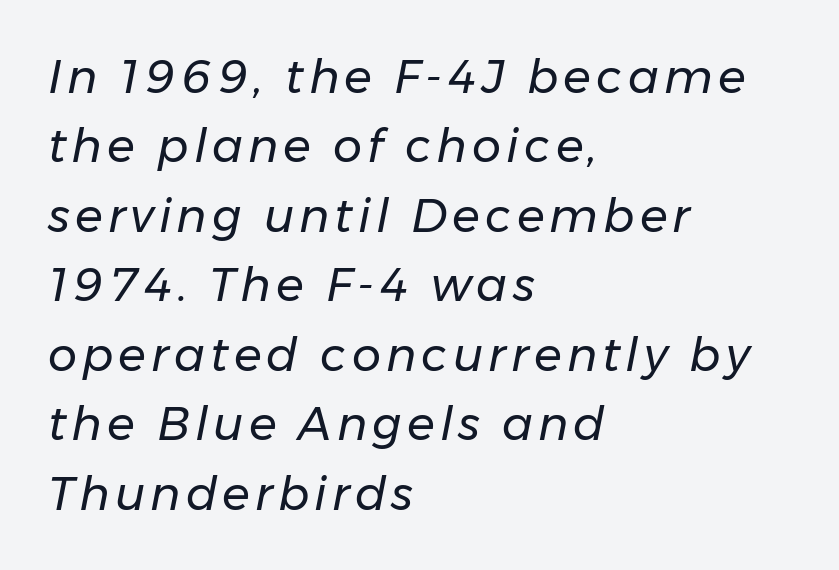
The image shows 46 px regular-weight type, italic (leaning right); set left-aligned, normal line spacing (1.51x), not underlined; low stroke contrast and a medium x-height.
